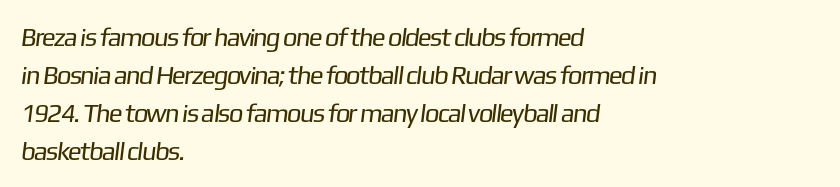
The image shows 26 px text type; set left-aligned, normal line spacing (1.46x), normal letter spacing, not underlined.
